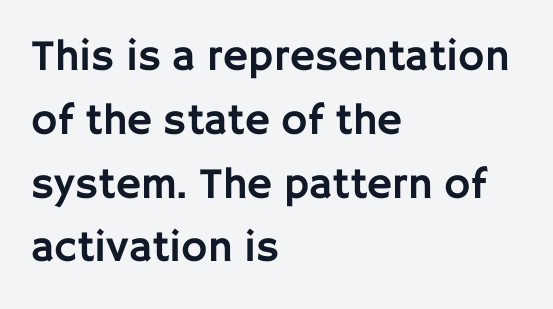
{"serif": "no", "italic": "no", "width": "normal", "stroke_contrast": "low", "x_height": "large", "monospaced": "no", "underline": "no", "align": "left", "line_spacing": "normal", "line_spacing_ratio": 1.45, "letter_spacing": "normal", "letter_spacing_em": 0.0, "glyph_px": 44}
